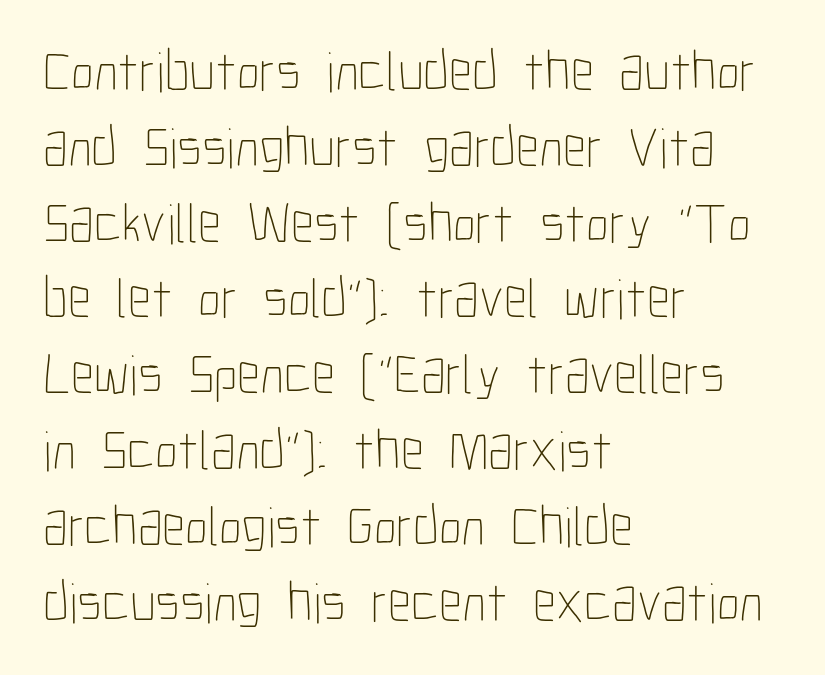
Q: Is the text bold? A: No.
Q: Is the text italic (slanted)? A: No, it is upright.
Q: Is the text underlined? A: No.
Q: How is the paragraph aligned? A: Left-aligned.
Q: Is the spacing between letters normal or unusually wide? A: Normal.
Q: Is the spacing between lines tight, normal or loose? A: Normal.
Q: Width (condensed, normal, or wide)? A: Condensed.
Q: Stroke contrast? A: Low.
Q: x-height? A: Medium.
Q: Monospaced? A: No.
